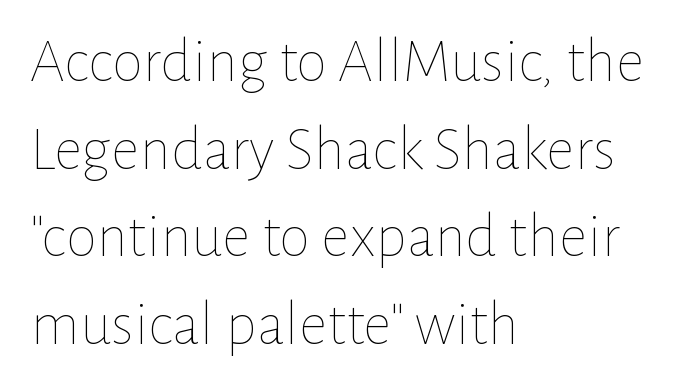
{"italic": "no", "bold": "no", "weight": "thin", "width": "normal", "stroke_contrast": "low", "x_height": "medium", "monospaced": "no", "underline": "no", "align": "left", "line_spacing": "normal", "line_spacing_ratio": 1.39, "letter_spacing": "normal", "letter_spacing_em": 0.0, "glyph_px": 63}
